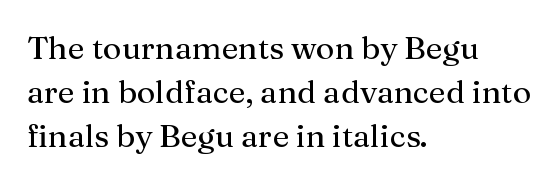
Notice how the stems are strictly vertical — no italics here. Standard letterfit; no display-style spreading of the glyphs. Check under the words: just untouched page. These lines are rendered in a variable-pitch font. Are there feet on the stems? There are — it's a serif. Casual observation: everything's shoved over to the left.
